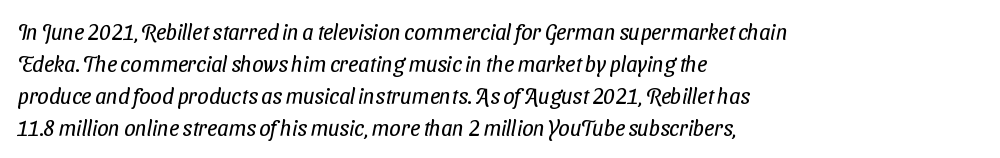
Q: Is the text bold? A: No.
Q: Is the text underlined? A: No.
Q: How is the paragraph aligned? A: Left-aligned.
Q: Is the spacing between letters normal or unusually wide? A: Normal.
Q: Is the spacing between lines tight, normal or loose? A: Normal.
